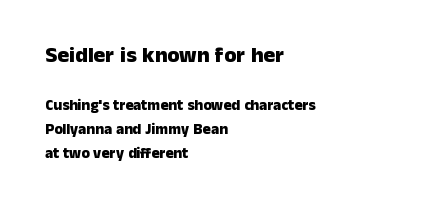
The glyphs are unaccompanied by any horizontal stroke below them. Glyph-to-glyph distance matches everyday printed text. Caption: bold face, heavy strokes. Regarding leading, the lines here are spaced in the standard way.
